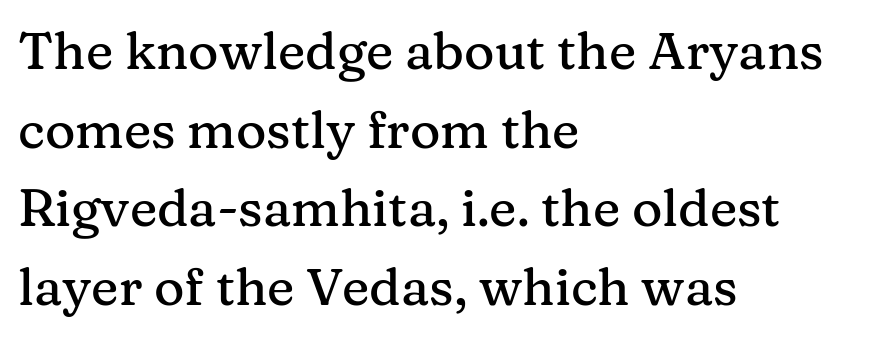
The image shows 52 px serif type, upright; set left-aligned, normal line spacing (1.51x), normal letter spacing, not underlined; medium stroke contrast and a medium x-height.
